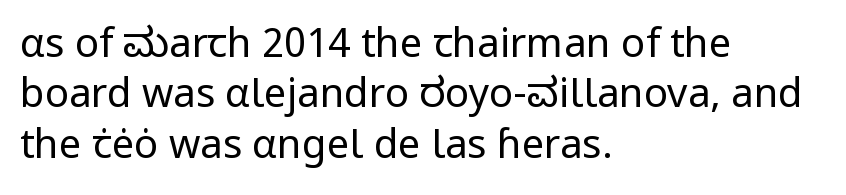
The image shows 40 px regular-weight sans-serif type, upright; set left-aligned, normal line spacing (1.26x), normal letter spacing, not underlined; low stroke contrast and a medium x-height.
